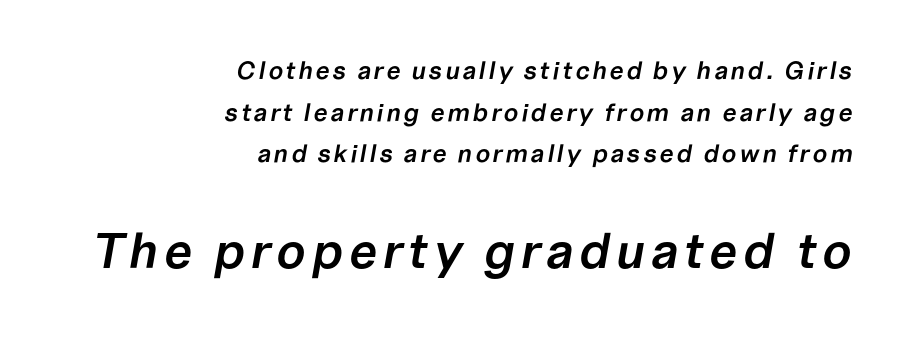
The image shows 50 px semibold type, italic (leaning right); set right-aligned, normal line spacing (1.67x), not underlined; the second (bottom) block is 2.0x larger; low stroke contrast and a medium x-height.
